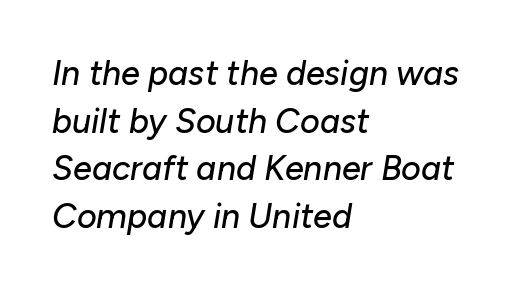
Think of a printed novel: that variable character pitch is what you see here. The lines sit at an ordinary, default distance from one another. The face used here is rendered with its standard letterfit. The passage is arranged the way most books set body copy — flush left. The foot of each line stays bare and open.
